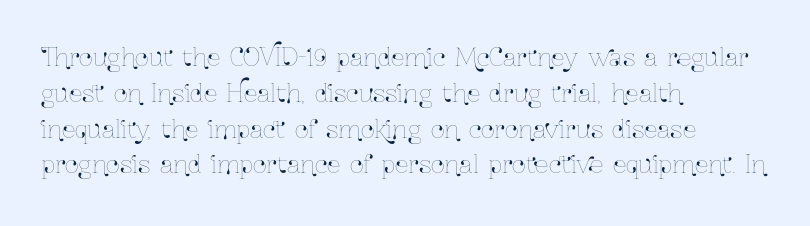
Q: Is the text italic (slanted)? A: No, it is upright.
Q: Is the text underlined? A: No.
Q: How is the paragraph aligned? A: Left-aligned.
Q: Is the spacing between letters normal or unusually wide? A: Normal.
Q: Is the spacing between lines tight, normal or loose? A: Normal.
